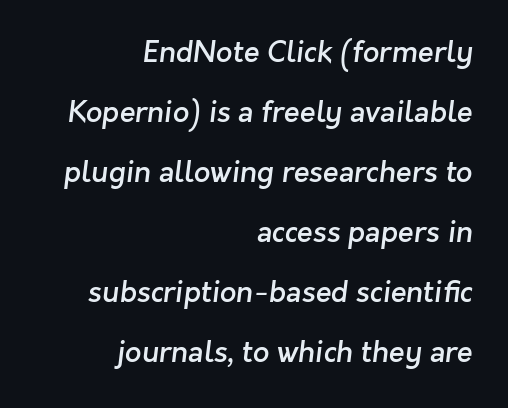
The image shows 29 px semibold sans-serif type; set right-aligned, loose line spacing (2.07x), normal letter spacing, not underlined; low stroke contrast and a medium x-height.
